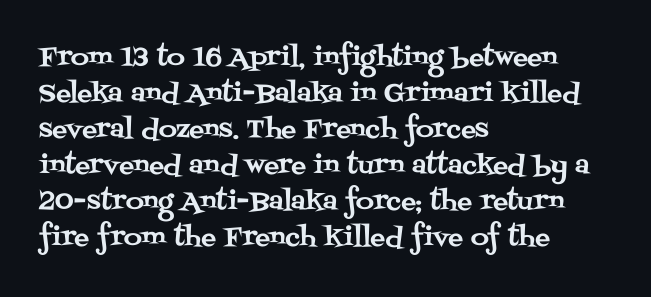
Vertically, the passage feels balanced, rows spaced as you'd expect. Every character sits straight up, as roman type does. A typesetter would call this zero additional tracking. Each line starts at the same left margin while the right side varies. Descenders are the only things crossing below the line.
